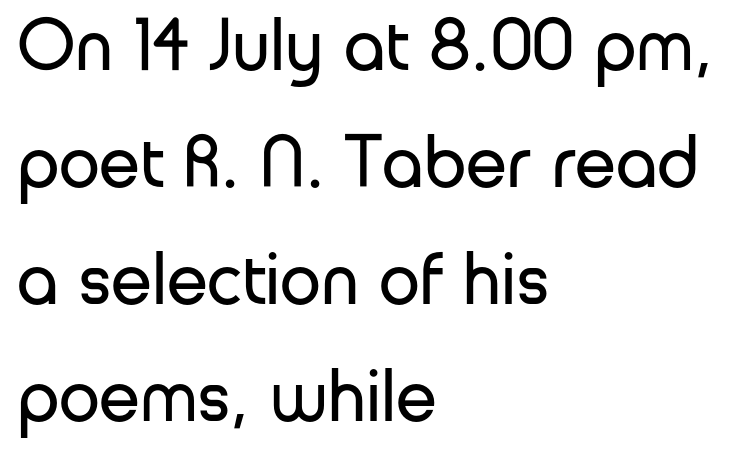
The image shows 74 px regular-weight sans-serif type, upright; set left-aligned, normal line spacing (1.58x), normal letter spacing, not underlined; low stroke contrast and a medium x-height.
